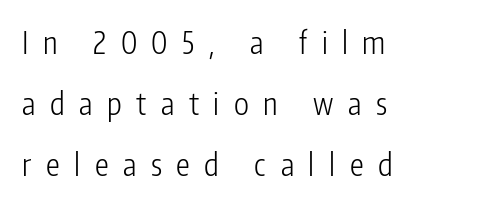
The image shows 31 px light, condensed sans-serif type, upright; set left-aligned, loose line spacing (1.97x), unusually wide letter spacing (+0.47 em), not underlined; low stroke contrast and a medium x-height.
